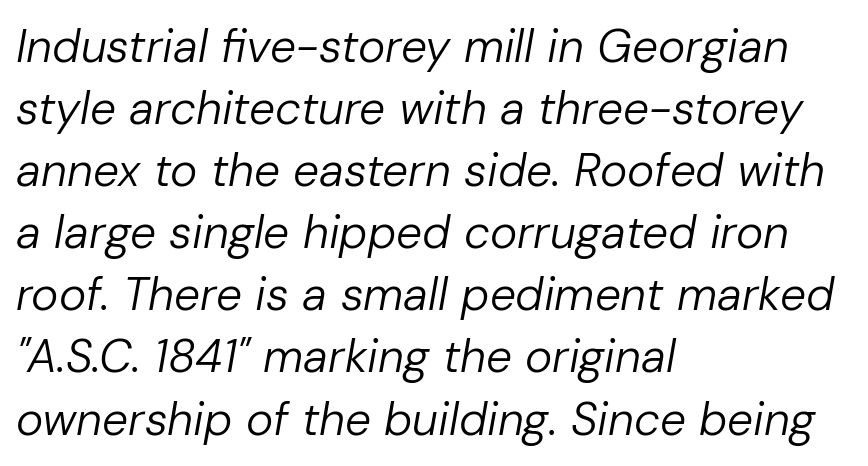
The image shows 46 px regular-weight type, italic (leaning right); set left-aligned, normal line spacing (1.35x), normal letter spacing, not underlined; low stroke contrast and a medium x-height.
